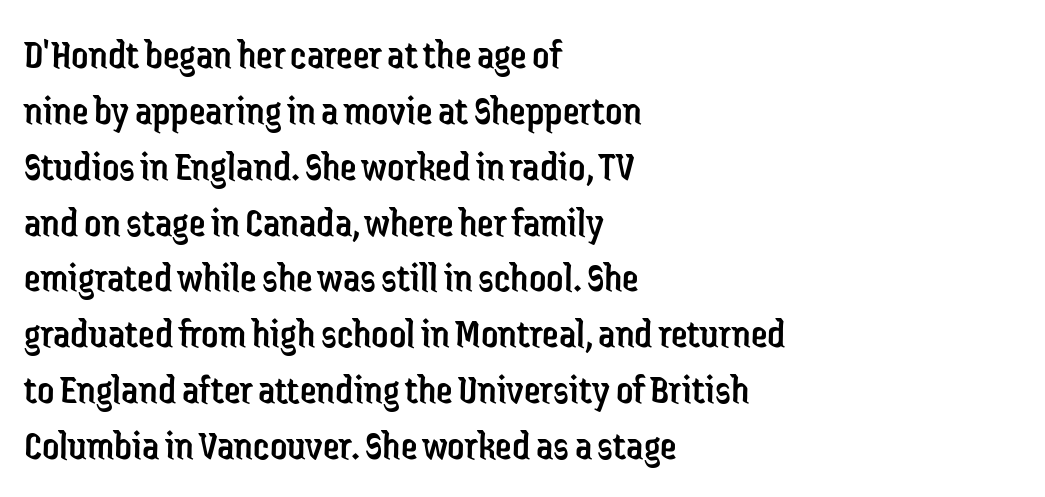
Q: Is the text bold? A: No.
Q: Is the text italic (slanted)? A: No, it is upright.
Q: Is the typeface a serif or a sans-serif typeface? A: Sans-serif.
Q: Is the text underlined? A: No.
Q: How is the paragraph aligned? A: Left-aligned.
Q: Is the spacing between letters normal or unusually wide? A: Normal.
Q: Is the spacing between lines tight, normal or loose? A: Normal.
Q: Width (condensed, normal, or wide)? A: Condensed.
Q: Stroke contrast? A: Low.
Q: x-height? A: Medium.
Q: Monospaced? A: No.
